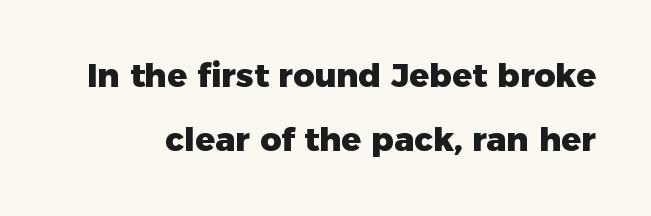
Q: Is the text bold? A: Yes.
Q: Is the text italic (slanted)? A: No, it is upright.
Q: Is the typeface a serif or a sans-serif typeface? A: Sans-serif.
Q: Is the text underlined? A: No.
Q: Is the spacing between letters normal or unusually wide? A: Normal.
Q: Is the spacing between lines tight, normal or loose? A: Loose.
Q: Width (condensed, normal, or wide)? A: Normal.
Q: Stroke contrast? A: Low.
Q: x-height? A: Medium.
Q: Monospaced? A: No.
